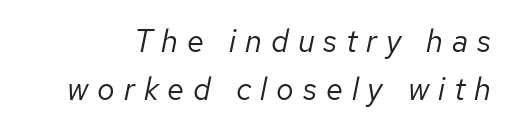
Honestly, the row spacing looks completely unremarkable. Does extra space separate the letters? Yes, quite a lot of it. The whole block is typeset with a tilt. This is not heavy type; no bold has been used.
